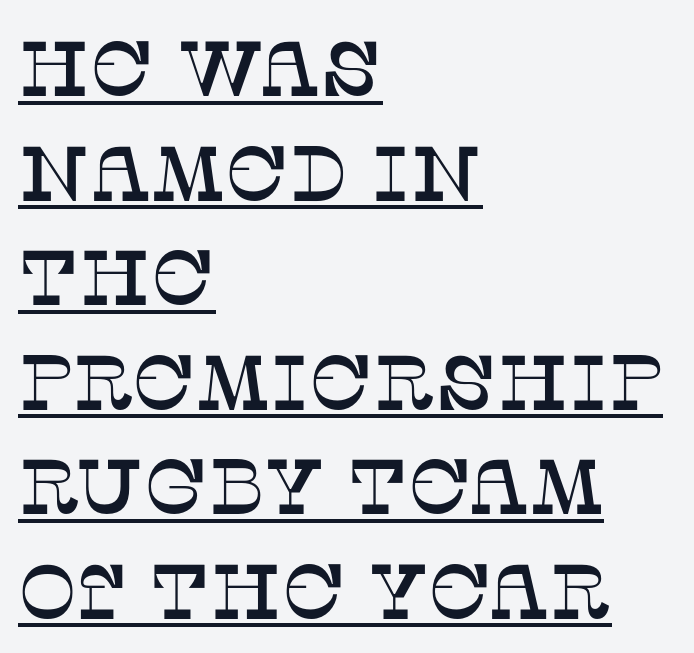
The image shows 78 px serif type, upright; set left-aligned, normal line spacing (1.34x), normal letter spacing, underlined; low stroke contrast and a large x-height.
